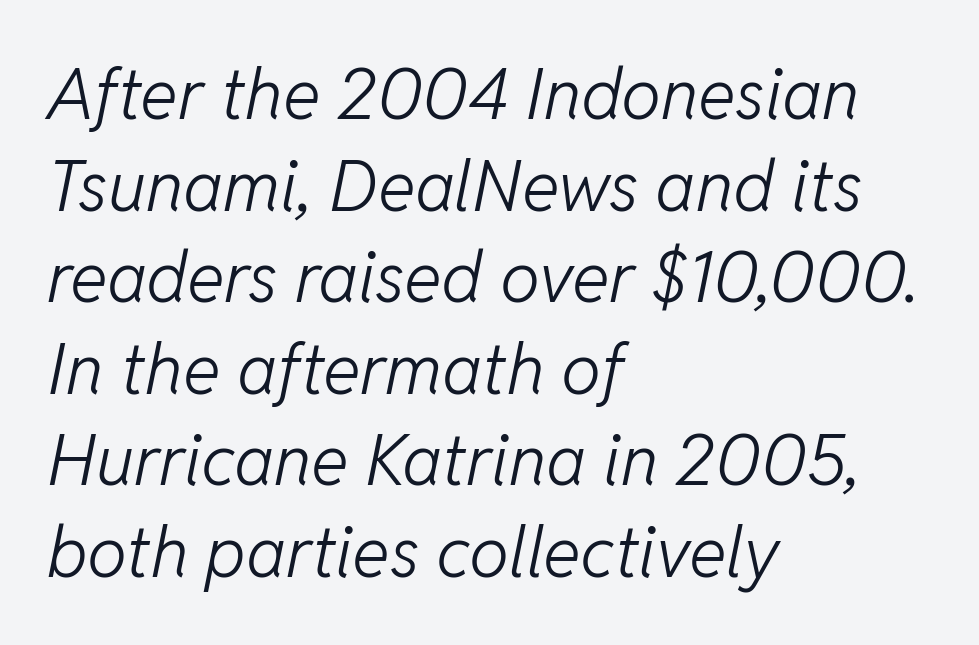
Nothing heavy about these letters — not bold at all. The foot of each line stays bare and open. The passage shown has conventional tracking throughout. Vertical spacing — default. The compositor pushed each line to the left boundary.
